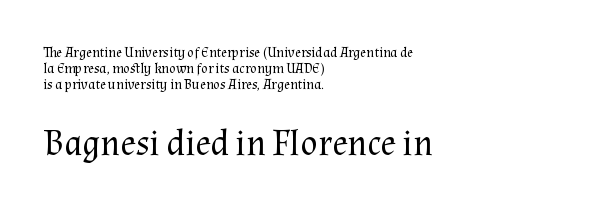
The image shows 36 px regular-weight type, upright; set left-aligned, tight line spacing (1.15x), normal letter spacing, not underlined; the second (bottom) block is 2.57x larger; medium stroke contrast and a medium x-height.
